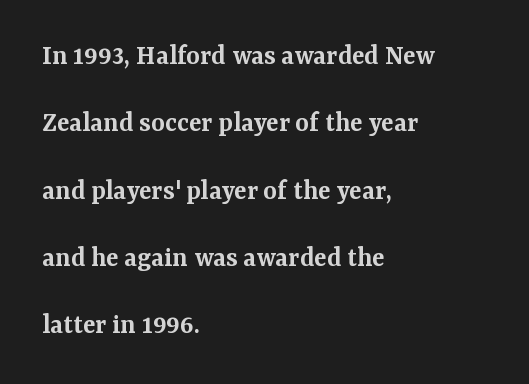
The image shows 29 px semibold serif type, upright; set left-aligned, loose line spacing (2.32x), normal letter spacing, not underlined; medium stroke contrast and a medium x-height.
